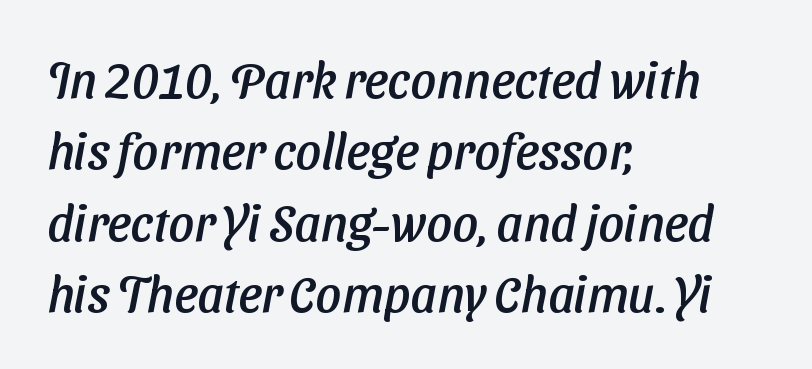
The image shows 50 px sans-serif type; set left-aligned, normal line spacing (1.43x), normal letter spacing, not underlined; low stroke contrast and a medium x-height.
